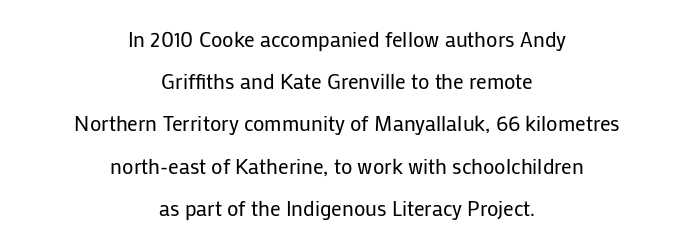
{"italic": "no", "bold": "no", "underline": "no", "align": "center", "line_spacing": "loose", "line_spacing_ratio": 2.01, "letter_spacing": "normal", "letter_spacing_em": 0.0, "glyph_px": 21}
